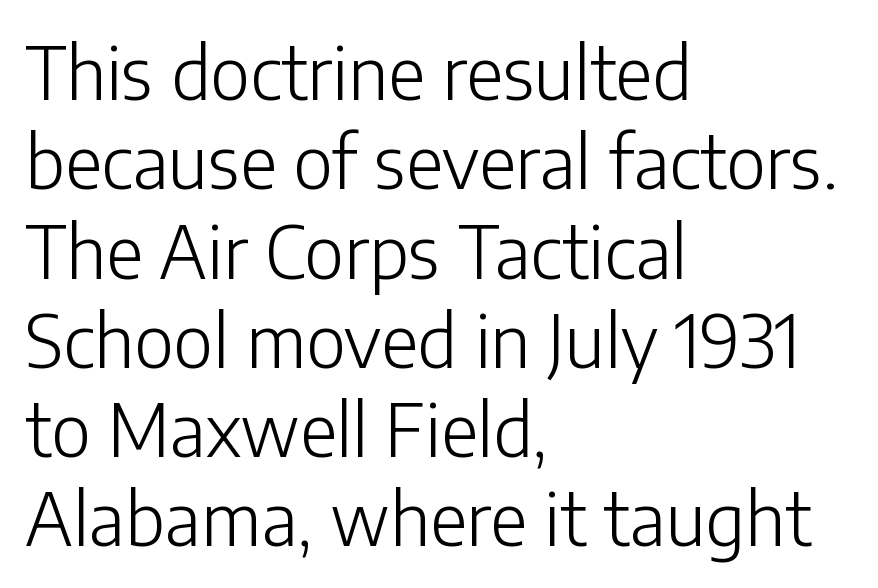
Q: Is the text bold? A: No.
Q: Is the text italic (slanted)? A: No, it is upright.
Q: Is the typeface a serif or a sans-serif typeface? A: Sans-serif.
Q: Is the text underlined? A: No.
Q: How is the paragraph aligned? A: Left-aligned.
Q: Is the spacing between letters normal or unusually wide? A: Normal.
Q: Width (condensed, normal, or wide)? A: Normal.
Q: Stroke contrast? A: Low.
Q: x-height? A: Medium.
Q: Monospaced? A: No.
